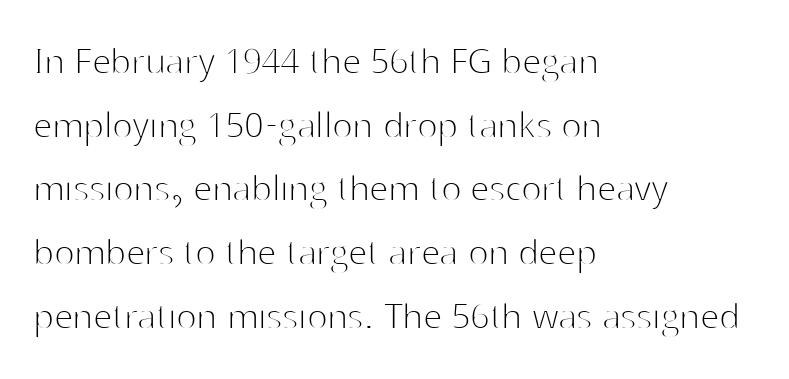
Q: Is the text bold? A: No.
Q: Is the text italic (slanted)? A: No, it is upright.
Q: Is the typeface a serif or a sans-serif typeface? A: Sans-serif.
Q: Is the text underlined? A: No.
Q: How is the paragraph aligned? A: Left-aligned.
Q: Is the spacing between letters normal or unusually wide? A: Normal.
Q: Is the spacing between lines tight, normal or loose? A: Normal.
Q: Width (condensed, normal, or wide)? A: Normal.
Q: Stroke contrast? A: High.
Q: x-height? A: Medium.
Q: Monospaced? A: No.
